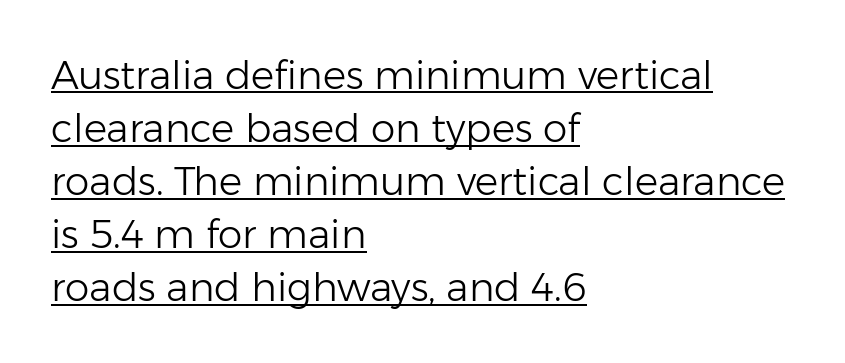
Looks like regular typesetting: each glyph gets only the width it needs. Compared with typical paragraphs, the rows here are spaced about the same. Does a line run under the words? Yes, clearly. The letterforms sit at book weight or below. Does extra space separate the letters? No, they use regular spacing. Every stem runs plumb, perpendicular to the baseline.
